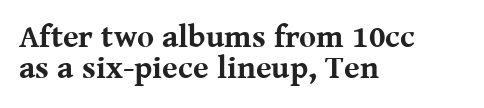
The image shows 32 px bold serif type, upright; set left-aligned, tight line spacing (0.97x), normal letter spacing, not underlined; medium stroke contrast and a medium x-height.
